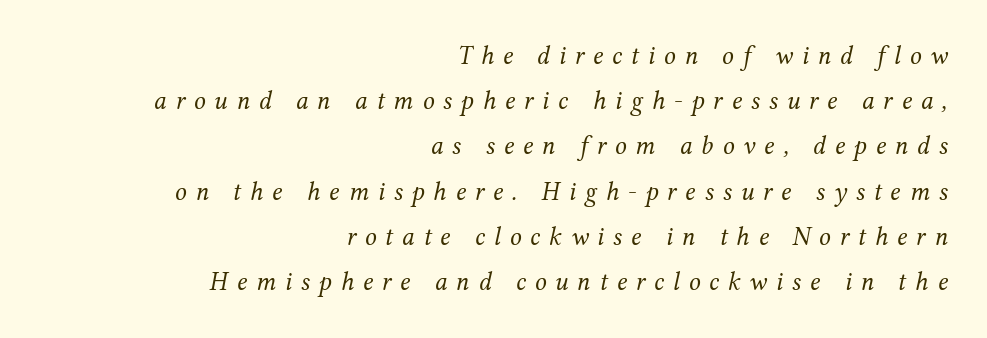
Observe the lean: these are italic letterforms. Stem width sits at or under what a default text font uses. Caption: expanded tracking, letters set apart. Horizontal alignment here is rightward, an uncommon choice for prose. Rule under the text: the space is simply empty.
